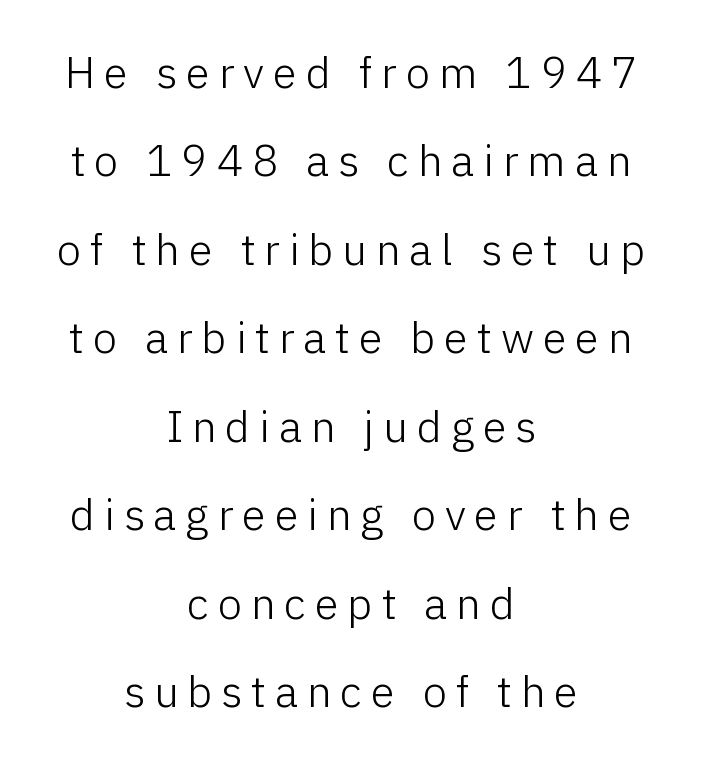
Each letter keeps its own natural width here, so spacing adapts to shape. Descender tails drop into unmarked territory. The space between consecutive lines is lavish. Inter-character spacing is expanded well beyond the font's built-in metrics. The designer went with a sans here, leaving each stem footless.
